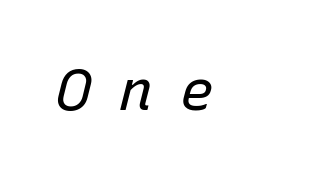
The image shows 57 px regular-weight type, italic (leaning right); set unusually wide letter spacing (+0.47 em), not underlined; low stroke contrast and a medium x-height.
